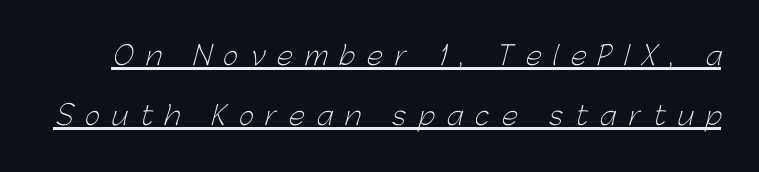
{"bold": "no", "underline": "yes", "line_spacing": "loose", "line_spacing_ratio": 2.32, "letter_spacing": "wide", "letter_spacing_em": 0.47, "glyph_px": 26}
